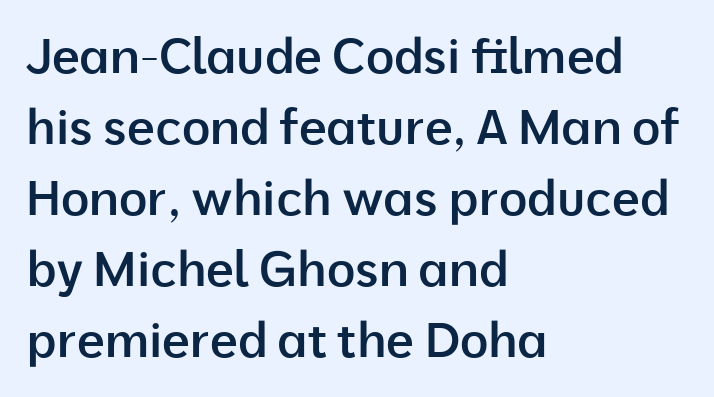
A typesetter would call this leading conventional body-copy spacing. The zone under the glyphs is completely vacant. Posture: upright roman. Does the weight exceed regular? Yes, but only to semibold. Does the type have serifs? No, each stem ends abruptly. The paragraph has a hard left edge and a soft right edge.
